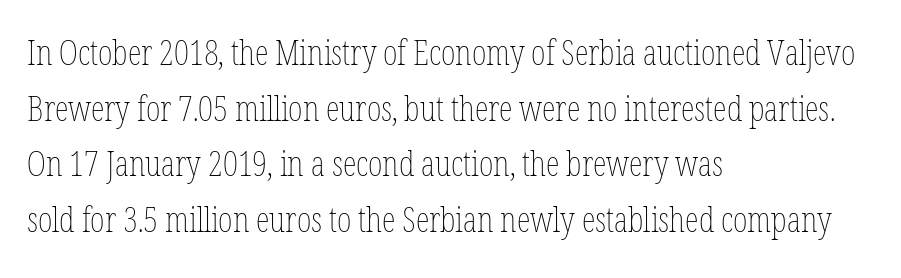
{"italic": "no", "bold": "no", "weight": "thin", "width": "condensed", "stroke_contrast": "low", "x_height": "medium", "monospaced": "no", "underline": "no", "align": "left", "line_spacing": "normal", "line_spacing_ratio": 1.59, "letter_spacing": "normal", "letter_spacing_em": 0.0, "glyph_px": 35}
